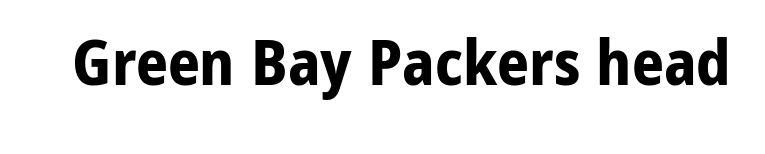
Q: Is the text bold? A: Yes.
Q: Is the text italic (slanted)? A: No, it is upright.
Q: Is the typeface a serif or a sans-serif typeface? A: Sans-serif.
Q: Is the text underlined? A: No.
Q: Is the spacing between letters normal or unusually wide? A: Normal.
Q: Width (condensed, normal, or wide)? A: Normal.
Q: Stroke contrast? A: Low.
Q: x-height? A: Medium.
Q: Monospaced? A: No.
